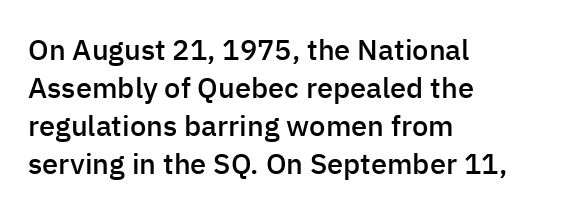
The image shows 29 px semibold sans-serif type, upright; set left-aligned, normal line spacing (1.31x), normal letter spacing, not underlined; low stroke contrast and a medium x-height.
